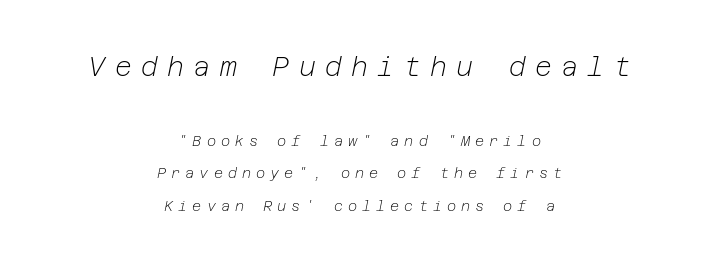
Q: Is the text bold? A: No.
Q: Is the text italic (slanted)? A: Yes, it leans right by about 12 degrees.
Q: Is the text underlined? A: No.
Q: How is the paragraph aligned? A: Centered.
Q: Is the spacing between letters normal or unusually wide? A: Unusually wide.
Q: Is the spacing between lines tight, normal or loose? A: Loose.
Q: Which block of text is set in a larger size, the first (top) or the second (bottom)? A: The first (top) one.
